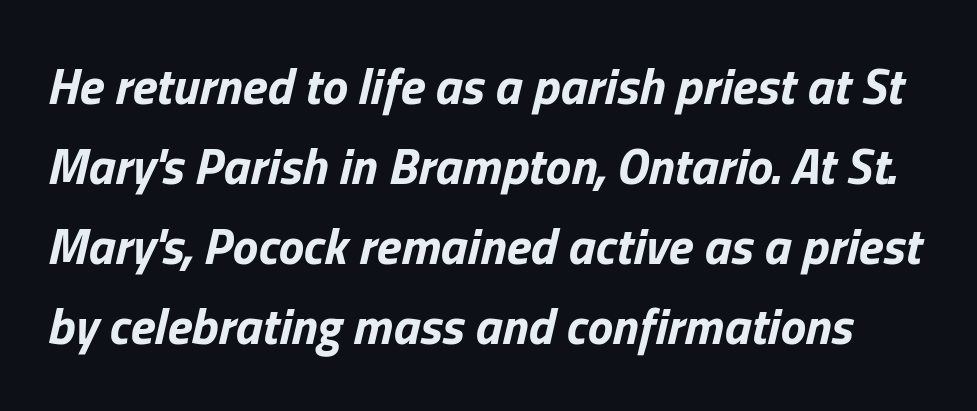
Plenty of ink on the page — the face is bold. The letterforms sit shoulder to shoulder at normal distance. The glyphs are unaccompanied by any horizontal stroke below them. Think of a printed novel: that variable character pitch is what you see here. There's an unmistakable incline to the writing here.
